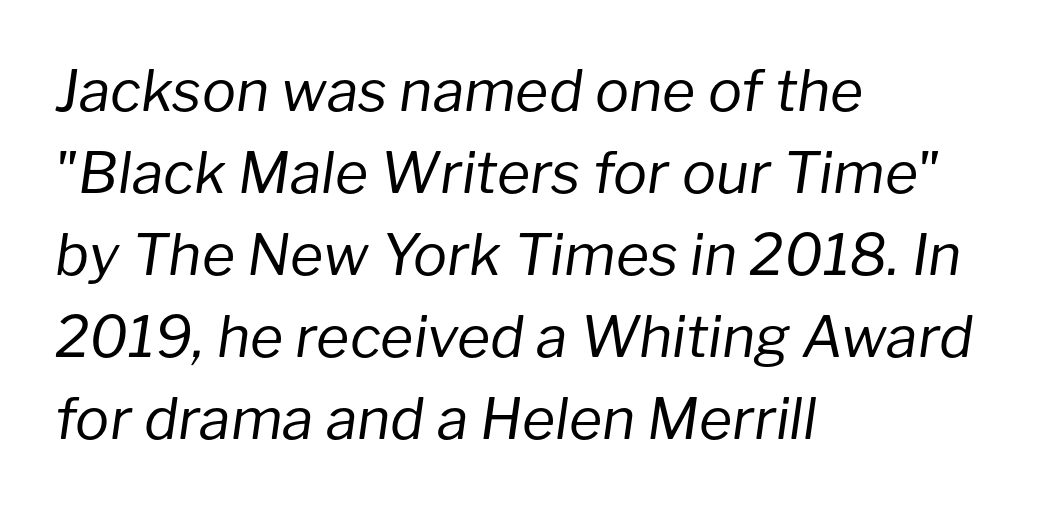
{"italic": "yes", "lean": "right", "slant_degrees": 8, "bold": "no", "weight": "regular", "width": "normal", "stroke_contrast": "low", "x_height": "medium", "monospaced": "no", "underline": "no", "align": "left", "line_spacing": "normal", "line_spacing_ratio": 1.44, "letter_spacing": "normal", "letter_spacing_em": 0.0, "glyph_px": 57}
